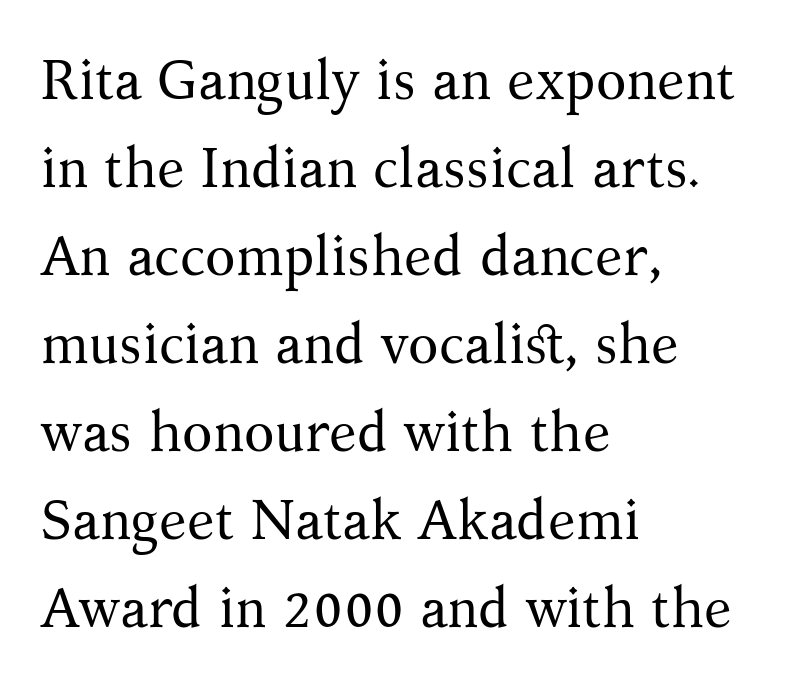
Q: Is the text bold? A: No.
Q: Is the text italic (slanted)? A: No, it is upright.
Q: Is the typeface a serif or a sans-serif typeface? A: Serif.
Q: Is the text underlined? A: No.
Q: How is the paragraph aligned? A: Left-aligned.
Q: Is the spacing between letters normal or unusually wide? A: Normal.
Q: Is the spacing between lines tight, normal or loose? A: Normal.
Q: Width (condensed, normal, or wide)? A: Normal.
Q: Stroke contrast? A: Medium.
Q: x-height? A: Medium.
Q: Monospaced? A: No.
